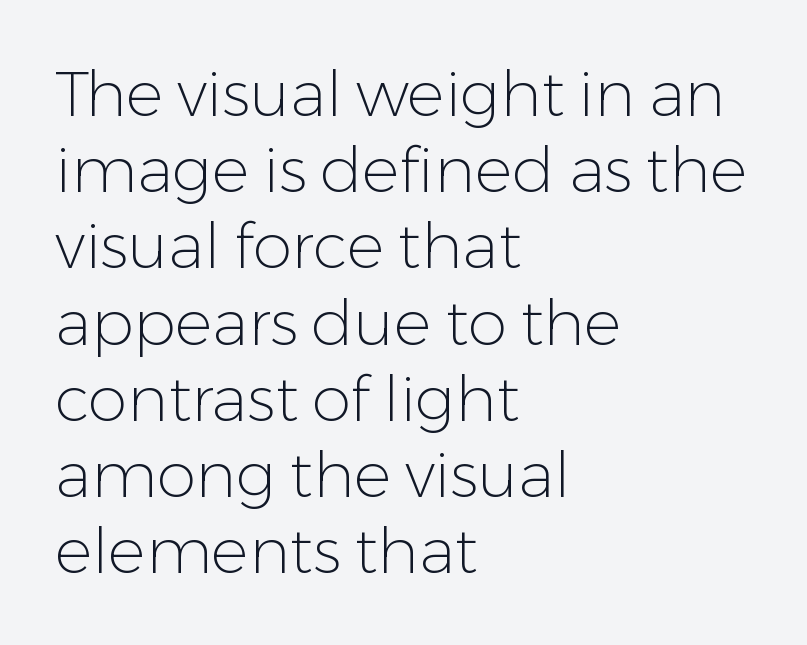
{"serif": "no", "italic": "no", "bold": "no", "weight": "light", "width": "normal", "stroke_contrast": "low", "x_height": "medium", "monospaced": "no", "underline": "no", "align": "left", "line_spacing_ratio": 1.21, "letter_spacing": "normal", "letter_spacing_em": 0.0, "glyph_px": 63}
